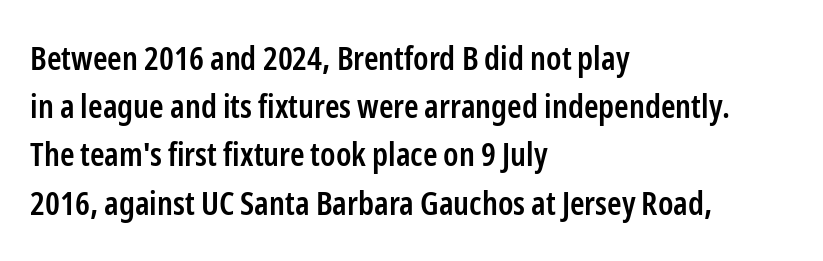
{"serif": "no", "italic": "no", "bold": "semi", "weight": "semibold", "width": "condensed", "stroke_contrast": "low", "x_height": "medium", "monospaced": "no", "underline": "no", "align": "left", "line_spacing": "normal", "line_spacing_ratio": 1.46, "letter_spacing": "normal", "letter_spacing_em": 0.0, "glyph_px": 33}
